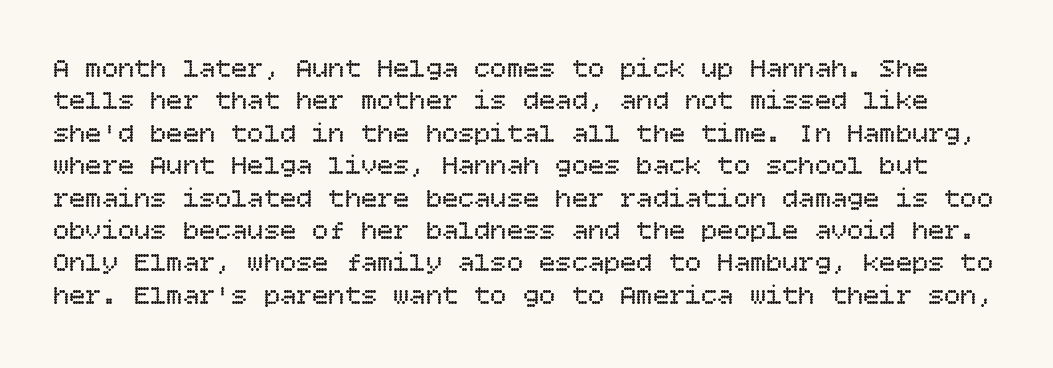
The image shows 27 px text type, upright; set line spacing 1.2x, normal letter spacing, not underlined.
